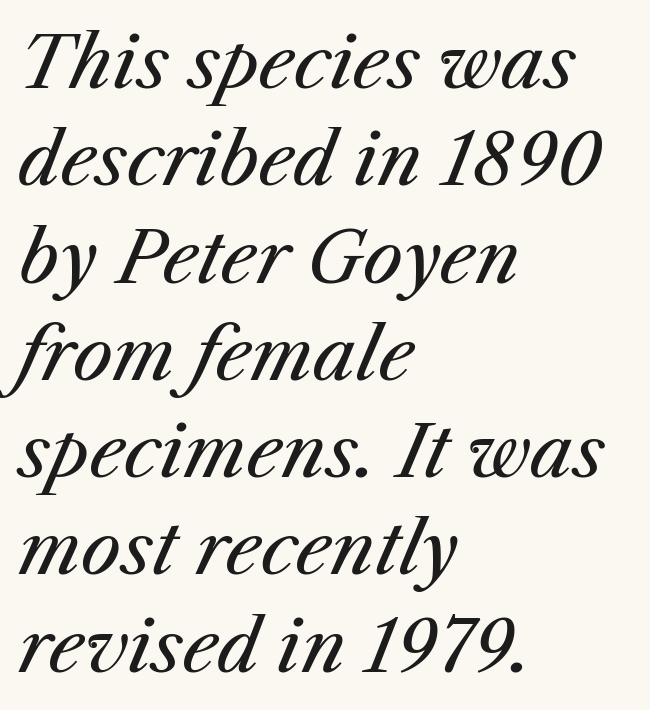
The image shows 71 px regular-weight type, italic (leaning right); set left-aligned, normal line spacing (1.37x), normal letter spacing, not underlined; medium stroke contrast and a medium x-height.
